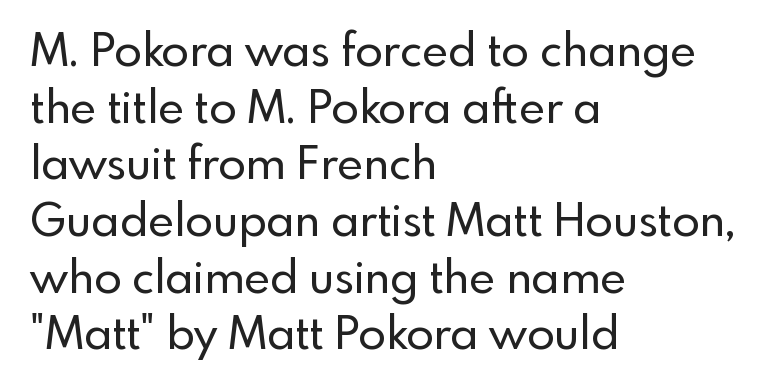
The image shows 45 px sans-serif type, upright; set left-aligned, normal line spacing (1.26x), normal letter spacing, not underlined; a small x-height.
